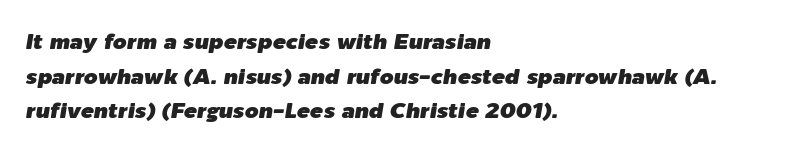
Q: Is the text italic (slanted)? A: Yes, it leans right by about 9 degrees.
Q: Is the text underlined? A: No.
Q: How is the paragraph aligned? A: Left-aligned.
Q: Is the spacing between letters normal or unusually wide? A: Normal.
Q: Is the spacing between lines tight, normal or loose? A: Normal.
